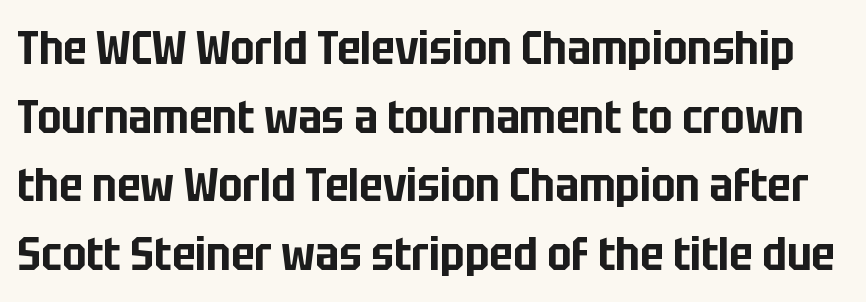
Do the letters lean? They stand straight. The vertical gap from one line to the next is medium. Nobody touched the tracking dial on this one. The passage shown is not underscored anywhere.
